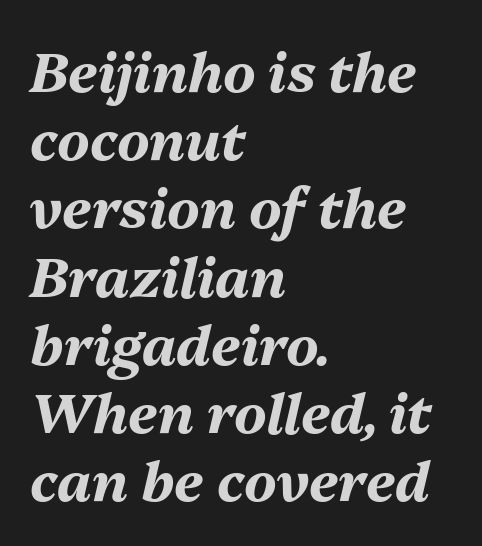
Is the type slanted? Yes — the strokes lean at a clear angle. The lines in this sample share a left origin and differ only in where they stop. Plenty of ink on the page — the face is bold. These lines are rendered in a variable-pitch font. Words float on clear page, feet unadorned. Here the glyphs are tracked normally, forming tight word shapes.
